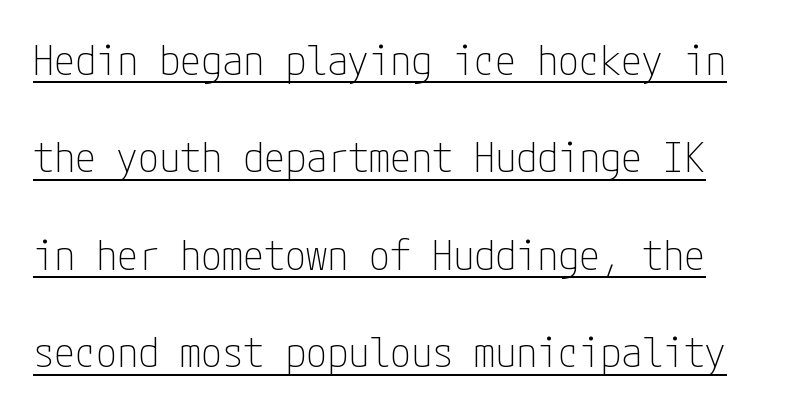
Stems here are at most as thick as an everyday book face. Check where the strokes stop: nothing finishes them off — pure sans. A typesetter would call this leading open, well beyond the default. A typographer would call this underscored text. Posture: upright roman. Inter-character spacing is left at the font's built-in metrics.
